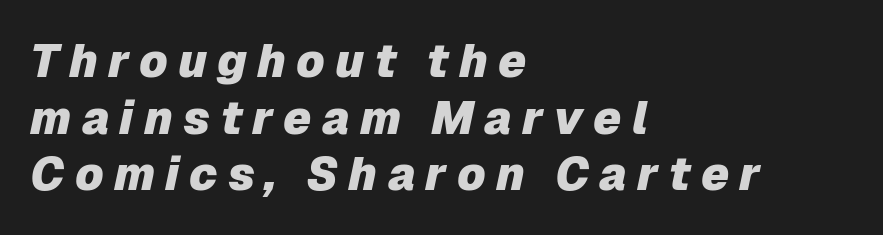
Q: Is the text bold? A: Yes.
Q: Is the text italic (slanted)? A: Yes, it leans right by about 12 degrees.
Q: Is the text underlined? A: No.
Q: How is the paragraph aligned? A: Left-aligned.
Q: Is the spacing between letters normal or unusually wide? A: Unusually wide.
Q: Width (condensed, normal, or wide)? A: Normal.
Q: Stroke contrast? A: Low.
Q: x-height? A: Medium.
Q: Monospaced? A: No.
